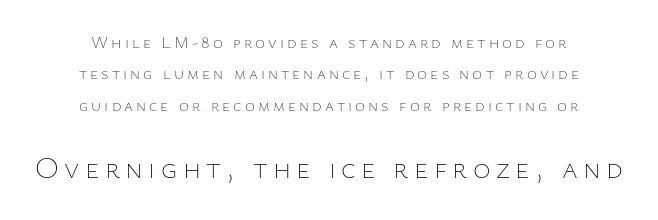
{"italic": "no", "bold": "no", "weight": "thin", "width": "normal", "stroke_contrast": "low", "x_height": "medium", "monospaced": "no", "underline": "no", "align": "center", "line_spacing_ratio": 1.85, "larger_block": "second", "size_ratio": 1.76, "glyph_px": 30}
